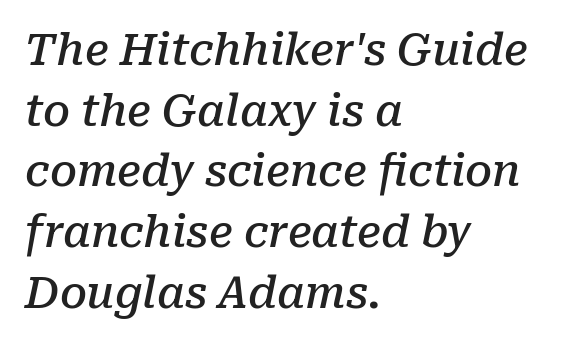
An italicized treatment has been applied to the whole sample. Unmarked baselines from the first word to the last. Emphasis by weight is partial: semibold. Compared with typical paragraphs, the rows here are spaced about the same. These lines are rendered in a variable-pitch font. The passage shown has conventional tracking throughout.
